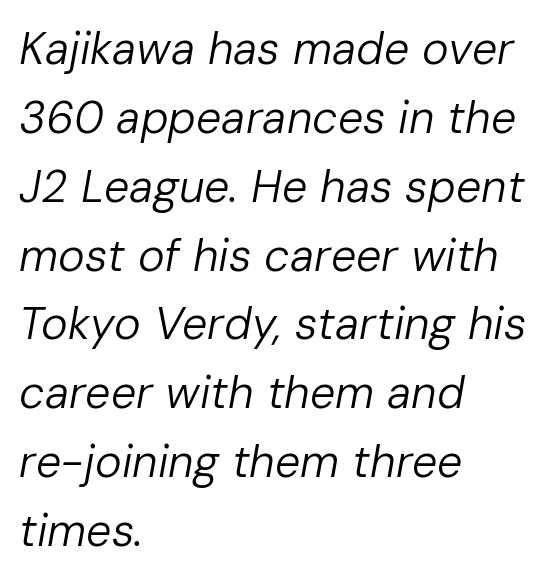
{"italic": "yes", "lean": "right", "slant_degrees": 10, "bold": "no", "weight": "regular", "width": "normal", "stroke_contrast": "low", "x_height": "medium", "monospaced": "no", "underline": "no", "align": "left", "line_spacing": "normal", "line_spacing_ratio": 1.53, "letter_spacing": "normal", "letter_spacing_em": 0.0, "glyph_px": 45}
